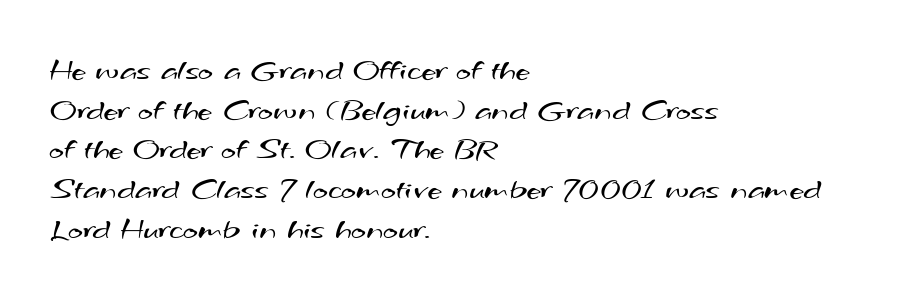
The rag falls on the right side of this text block. Each letter keeps its own natural width here, so spacing adapts to shape. Grotesque or geometric, the face here clearly has no serifs. The tracking reads as untouched default to a designer's eye. Think standard paragraph weight, or any step lighter than that.
